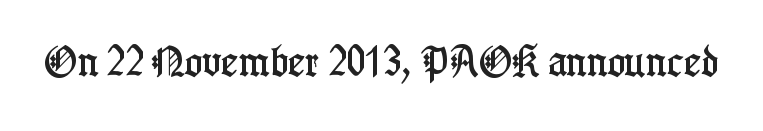
The lettering stays uniformly vertical, giving the passage a roman look. To sum up the face: it has serifs. A clean baseline with only descenders dipping below it. Proportional: the letters do not fall into vertical columns.
